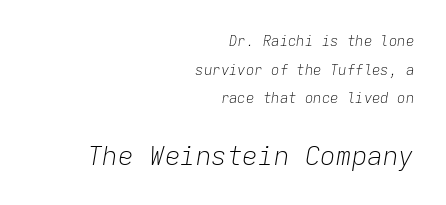
{"italic": "yes", "lean": "right", "slant_degrees": 9, "bold": "no", "underline": "no", "align": "right", "line_spacing": "loose", "line_spacing_ratio": 2.05, "letter_spacing": "normal", "letter_spacing_em": 0.0, "larger_block": "second", "size_ratio": 1.86, "glyph_px": 26}
